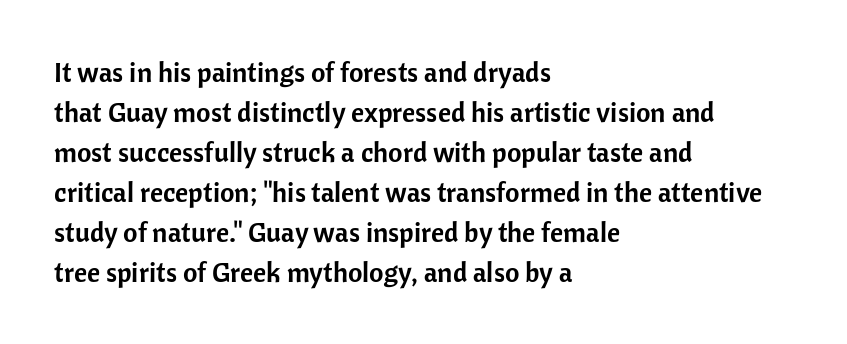
Q: Is the text italic (slanted)? A: No, it is upright.
Q: Is the typeface a serif or a sans-serif typeface? A: Sans-serif.
Q: Is the text underlined? A: No.
Q: How is the paragraph aligned? A: Left-aligned.
Q: Is the spacing between letters normal or unusually wide? A: Normal.
Q: Is the spacing between lines tight, normal or loose? A: Normal.
Q: Width (condensed, normal, or wide)? A: Normal.
Q: Stroke contrast? A: Low.
Q: x-height? A: Medium.
Q: Monospaced? A: No.
